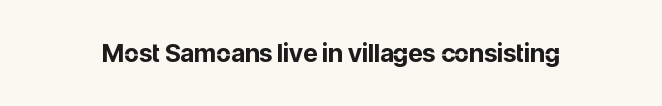
Q: Is the text bold? A: Yes.
Q: Is the text italic (slanted)? A: No, it is upright.
Q: Is the text underlined? A: No.
Q: Is the spacing between letters normal or unusually wide? A: Normal.
